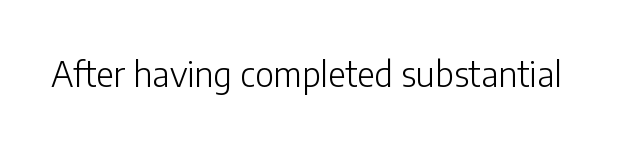
The image shows 34 px light sans-serif type, upright; set normal letter spacing, not underlined; low stroke contrast and a medium x-height.
